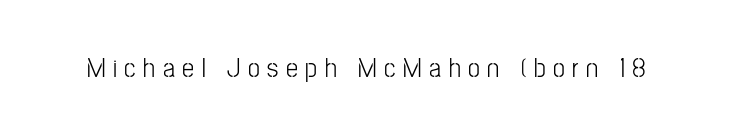
The image shows 27 px text type, upright; set unusually wide letter spacing (+0.28 em), not underlined.
